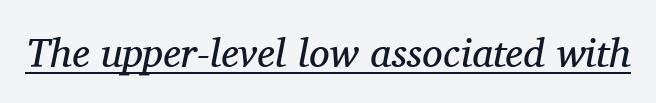
The image shows 41 px regular-weight serif type, italic (leaning right); set normal letter spacing, underlined; medium stroke contrast and a medium x-height.
